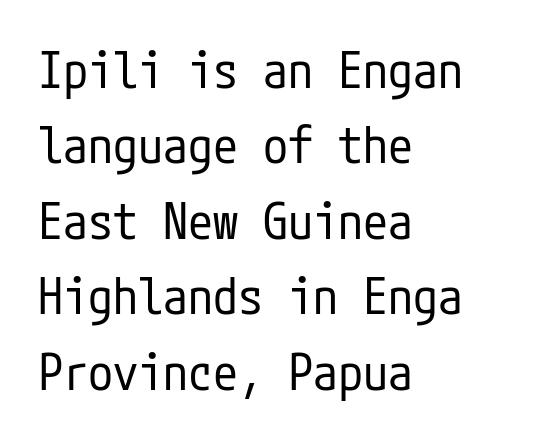
The image shows 50 px regular-weight, condensed sans-serif type, upright; set left-aligned, normal line spacing (1.51x), normal letter spacing, not underlined; low stroke contrast and a medium x-height.
